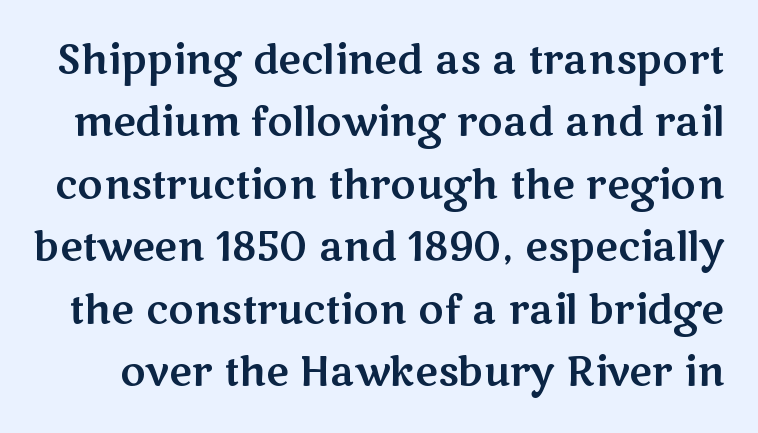
This sample uses an upright cut, with every glyph sitting square on the baseline. Look at the tracking — it's just the regular setting, nothing added. These lines are rendered in a variable-pitch font. The type family on display is of the sans-serif kind.
